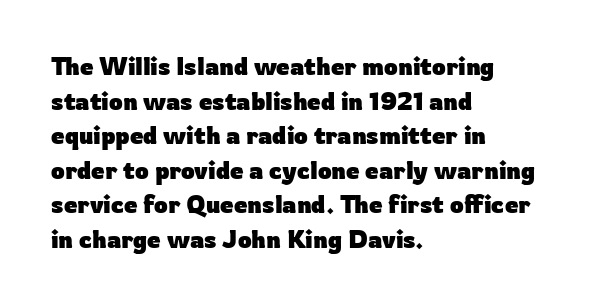
{"italic": "no", "bold": "yes", "underline": "no", "align": "left", "line_spacing": "normal", "line_spacing_ratio": 1.44, "letter_spacing": "normal", "letter_spacing_em": 0.0, "glyph_px": 24}
